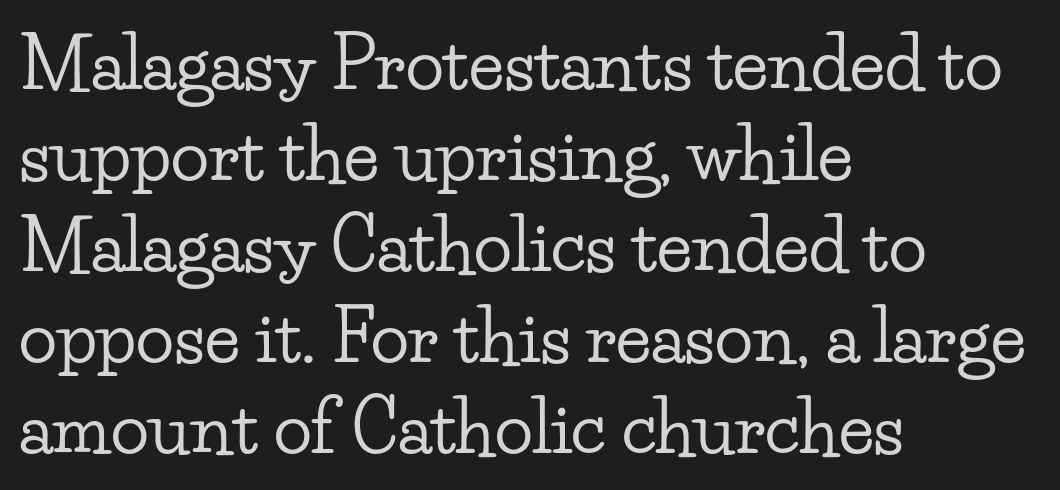
The baseline area is clear. The rows are spaced the way most documents space them. The compositor pushed each line to the left boundary. Look at the tracking — it's just the regular setting, nothing added.
